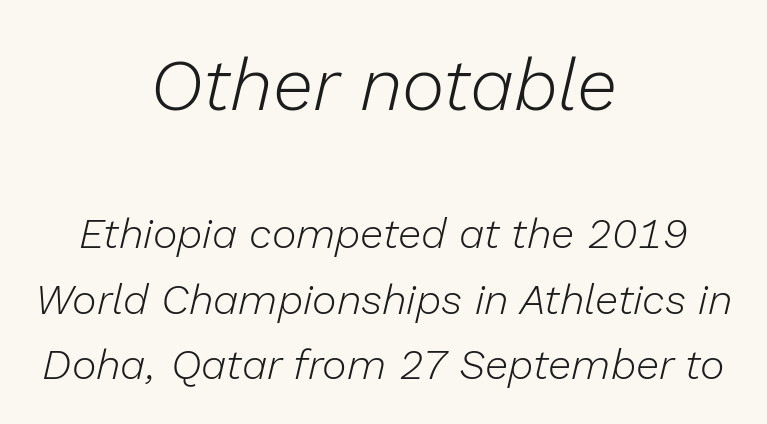
The image shows 73 px light type, italic (leaning right); set centered, normal line spacing (1.56x), normal letter spacing, not underlined; the first (top) block is 1.74x larger; low stroke contrast and a medium x-height.
